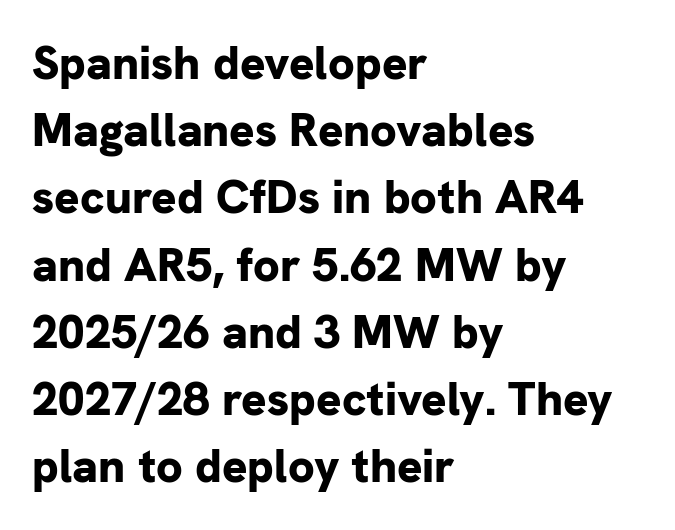
Each new line begins a customary step beneath the previous one. The typeface chosen for these lines omits serifs. Default kerning and tracking; the words read as compact shapes. The strip under each line holds only bare page. The text block is weighted toward the left margin, trailing off unevenly rightward.
